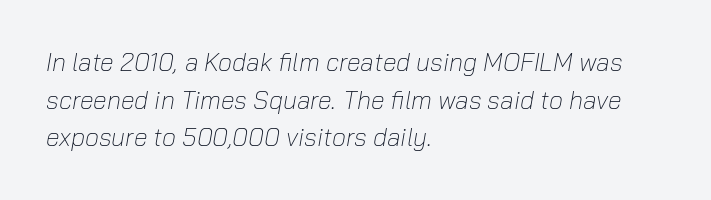
Q: Is the text bold? A: No.
Q: Is the text italic (slanted)? A: Yes, it leans right by about 10 degrees.
Q: Is the text underlined? A: No.
Q: How is the paragraph aligned? A: Left-aligned.
Q: Is the spacing between letters normal or unusually wide? A: Normal.
Q: Is the spacing between lines tight, normal or loose? A: Normal.
